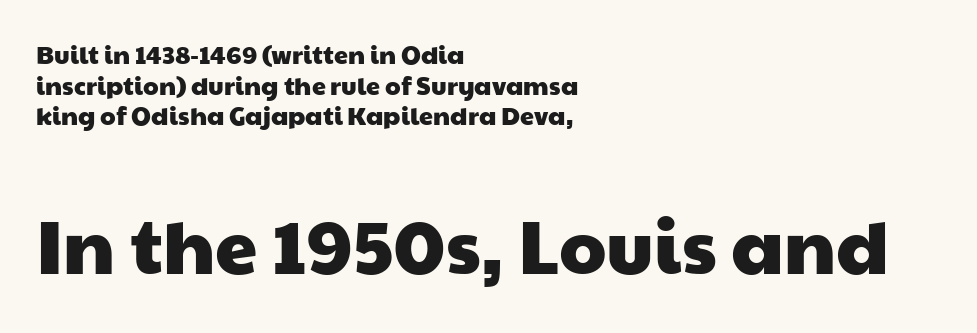
{"serif": "no", "width": "wide", "stroke_contrast": "low", "x_height": "medium", "monospaced": "no", "underline": "no", "align": "left", "line_spacing_ratio": 1.23, "letter_spacing": "normal", "letter_spacing_em": 0.0, "larger_block": "second", "size_ratio": 3.04, "glyph_px": 76}
